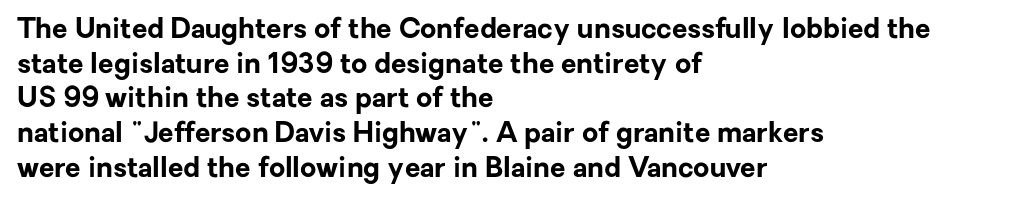
{"serif": "no", "italic": "no", "bold": "yes", "weight": "bold", "width": "normal", "stroke_contrast": "low", "x_height": "medium", "monospaced": "no", "underline": "no", "align": "left", "line_spacing_ratio": 1.24, "letter_spacing": "normal", "letter_spacing_em": 0.0, "glyph_px": 28}
